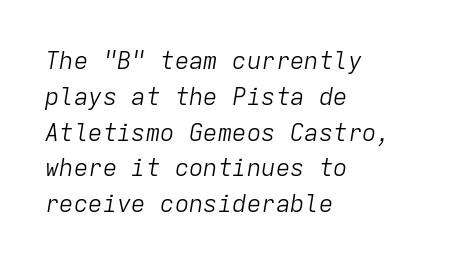
Q: Is the text bold? A: No.
Q: Is the text italic (slanted)? A: Yes, it leans right by about 9 degrees.
Q: Is the text underlined? A: No.
Q: How is the paragraph aligned? A: Left-aligned.
Q: Is the spacing between letters normal or unusually wide? A: Normal.
Q: Is the spacing between lines tight, normal or loose? A: Normal.
